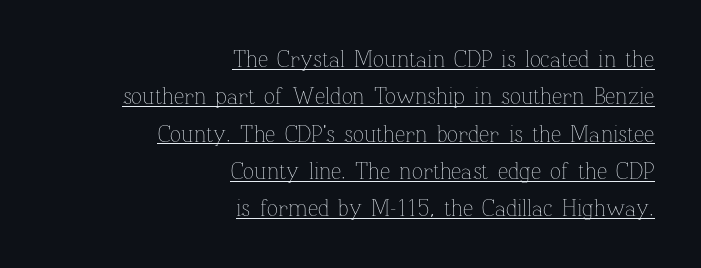
{"italic": "no", "bold": "no", "underline": "yes", "align": "right", "line_spacing": "normal", "line_spacing_ratio": 1.62, "letter_spacing": "normal", "letter_spacing_em": 0.0, "glyph_px": 23}
